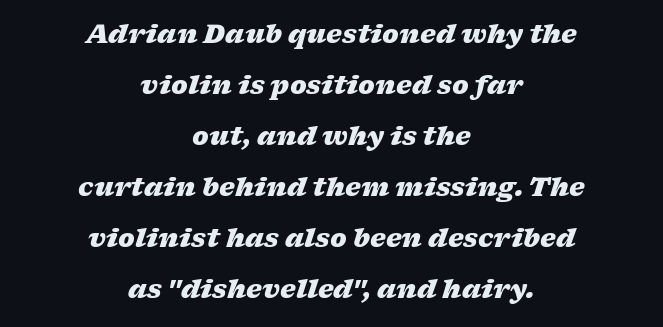
The image shows 25 px bold type, italic (leaning right); set centered, loose line spacing (2.04x), normal letter spacing, not underlined.
